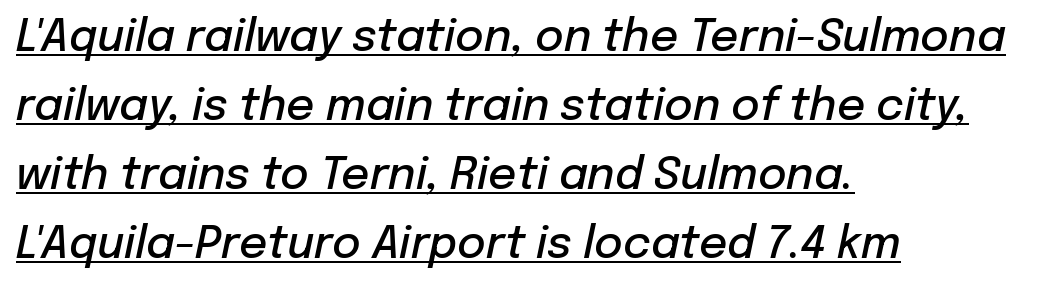
{"italic": "yes", "lean": "right", "slant_degrees": 12, "bold": "semi", "weight": "semibold", "width": "normal", "stroke_contrast": "low", "x_height": "medium", "monospaced": "no", "underline": "yes", "align": "left", "line_spacing": "normal", "line_spacing_ratio": 1.57, "letter_spacing": "normal", "letter_spacing_em": 0.0, "glyph_px": 44}
